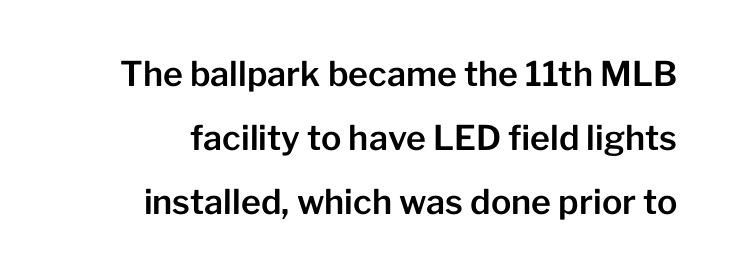
Q: Is the text italic (slanted)? A: No, it is upright.
Q: Is the typeface a serif or a sans-serif typeface? A: Sans-serif.
Q: Is the text underlined? A: No.
Q: Is the spacing between letters normal or unusually wide? A: Normal.
Q: Width (condensed, normal, or wide)? A: Normal.
Q: Stroke contrast? A: Low.
Q: x-height? A: Medium.
Q: Monospaced? A: No.
